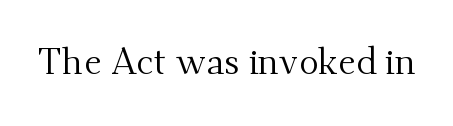
Q: Is the text bold? A: No.
Q: Is the text italic (slanted)? A: No, it is upright.
Q: Is the typeface a serif or a sans-serif typeface? A: Serif.
Q: Is the text underlined? A: No.
Q: Is the spacing between letters normal or unusually wide? A: Normal.
Q: Width (condensed, normal, or wide)? A: Normal.
Q: Stroke contrast? A: Medium.
Q: x-height? A: Small.
Q: Monospaced? A: No.
